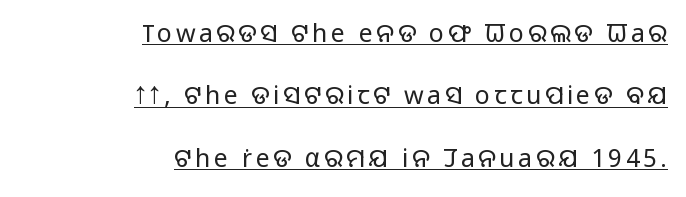
{"italic": "no", "bold": "no", "underline": "yes", "align": "right", "line_spacing": "loose", "line_spacing_ratio": 2.5, "glyph_px": 25}
